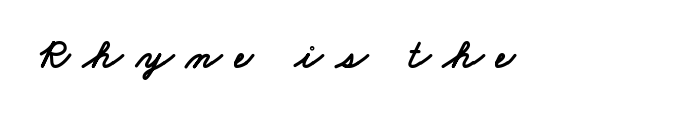
The space directly below the letters is spotless. Unlike a traditional serif, this face leaves its strokes unadorned. Students, note that the glyphs here are deliberately spaced far apart. Is this a fixed-width face? No — the glyphs have proportional, varying widths.
